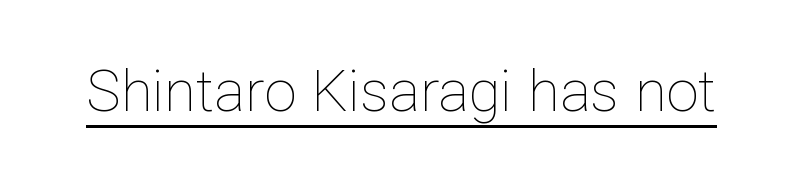
{"italic": "no", "bold": "no", "weight": "thin", "width": "normal", "stroke_contrast": "low", "x_height": "medium", "monospaced": "no", "underline": "yes", "letter_spacing": "normal", "letter_spacing_em": 0.0, "glyph_px": 58}
